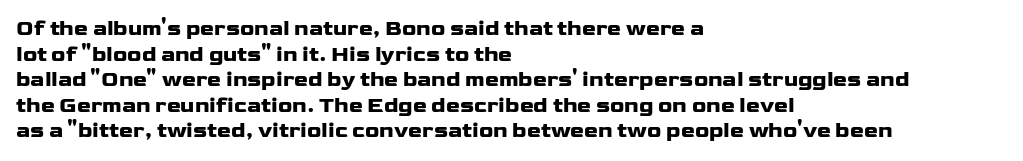
The image shows 21 px bold type, upright; set left-aligned, line spacing 1.22x, normal letter spacing, not underlined.
